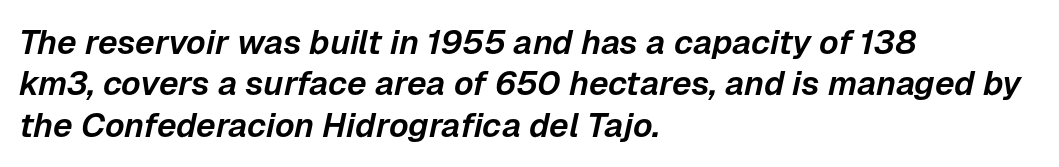
{"italic": "yes", "lean": "right", "slant_degrees": 12, "width": "normal", "stroke_contrast": "low", "x_height": "medium", "monospaced": "no", "underline": "no", "align": "left", "line_spacing_ratio": 1.22, "letter_spacing": "normal", "letter_spacing_em": 0.0, "glyph_px": 34}
